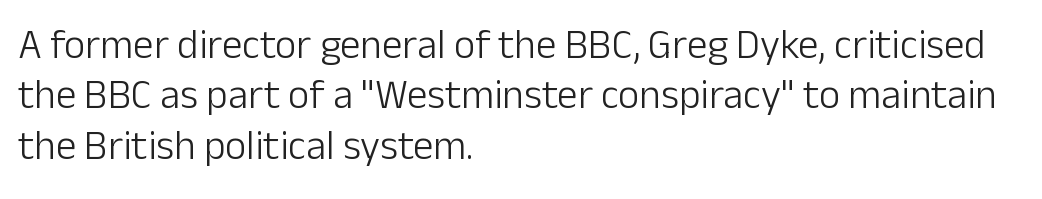
The image shows 41 px light sans-serif type, upright; set left-aligned, line spacing 1.23x, normal letter spacing, not underlined; low stroke contrast and a medium x-height.
